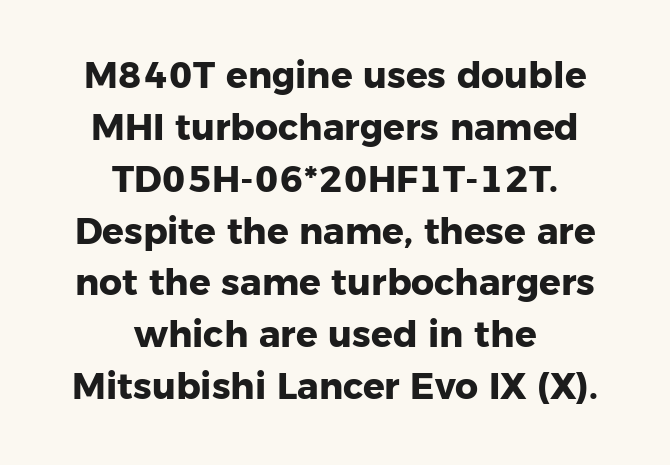
The image shows 36 px heavy sans-serif type, upright; set centered, normal line spacing (1.44x), normal letter spacing, not underlined; low stroke contrast and a medium x-height.
